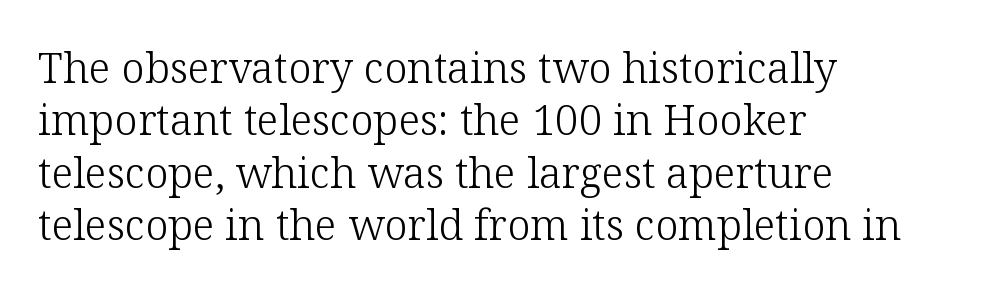
{"serif": "yes", "italic": "no", "bold": "no", "weight": "light", "width": "normal", "stroke_contrast": "low", "x_height": "medium", "monospaced": "no", "underline": "no", "align": "left", "line_spacing": "normal", "line_spacing_ratio": 1.25, "letter_spacing": "normal", "letter_spacing_em": 0.0, "glyph_px": 42}
